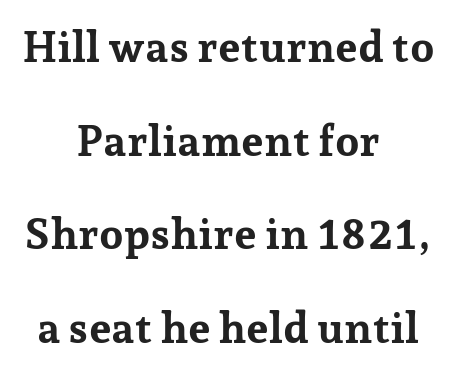
The image shows 43 px bold serif type, upright; set centered, loose line spacing (2.18x), normal letter spacing, not underlined; low stroke contrast and a medium x-height.
